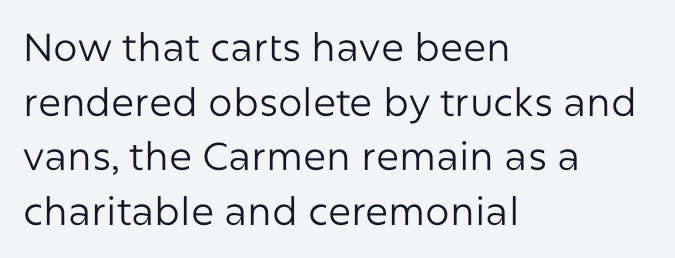
The image shows 39 px regular-weight sans-serif type, upright; set left-aligned, normal line spacing (1.4x), normal letter spacing, not underlined; low stroke contrast and a medium x-height.
